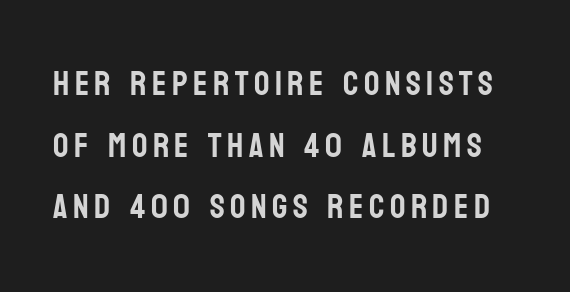
{"serif": "no", "italic": "no", "width": "condensed", "stroke_contrast": "low", "x_height": "large", "monospaced": "no", "underline": "no", "line_spacing_ratio": 1.81, "glyph_px": 34}
